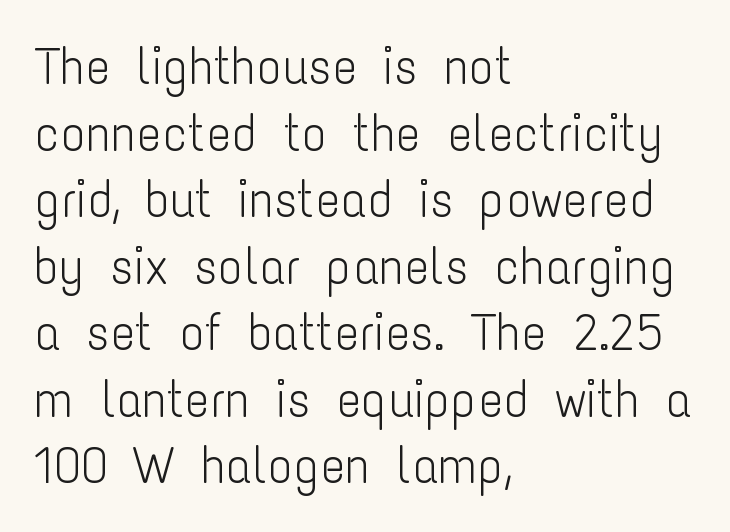
The image shows 52 px light, condensed sans-serif type, upright; set left-aligned, normal line spacing (1.28x), normal letter spacing, not underlined; low stroke contrast and a medium x-height.
